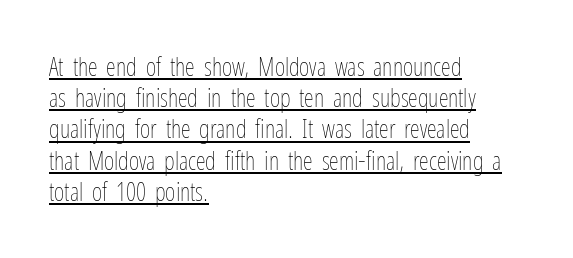
The image shows 25 px text type, upright; set left-aligned, normal line spacing (1.25x), normal letter spacing, underlined.
